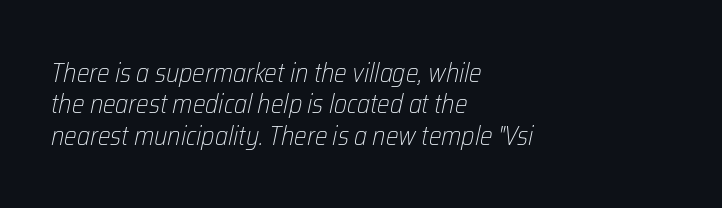
{"italic": "yes", "lean": "right", "slant_degrees": 12, "bold": "no", "underline": "no", "align": "left", "line_spacing_ratio": 1.16, "letter_spacing": "normal", "letter_spacing_em": 0.0, "glyph_px": 27}
